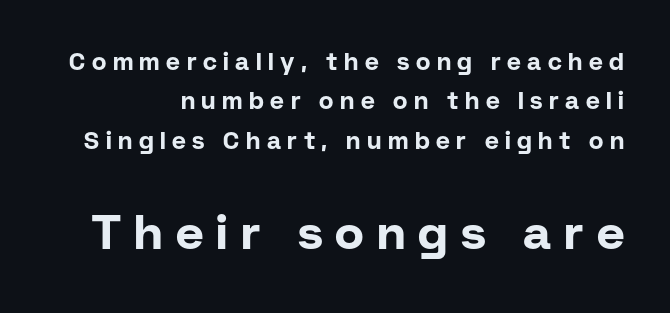
The image shows 48 px bold sans-serif type, upright; set normal line spacing (1.64x), unusually wide letter spacing (+0.27 em), not underlined; the second (bottom) block is 2.0x larger; low stroke contrast and a medium x-height.
